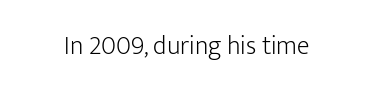
{"italic": "no", "bold": "no", "underline": "no", "letter_spacing": "normal", "letter_spacing_em": 0.0, "glyph_px": 26}
